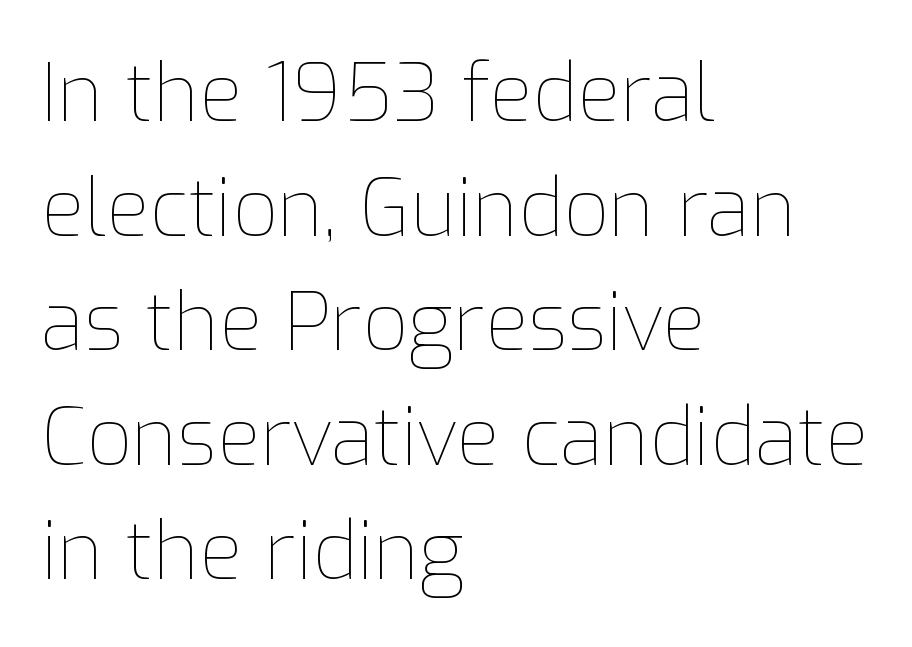
{"italic": "no", "bold": "no", "weight": "thin", "width": "normal", "stroke_contrast": "low", "x_height": "medium", "monospaced": "no", "underline": "no", "align": "left", "line_spacing": "normal", "line_spacing_ratio": 1.45, "letter_spacing": "normal", "letter_spacing_em": 0.0, "glyph_px": 79}
